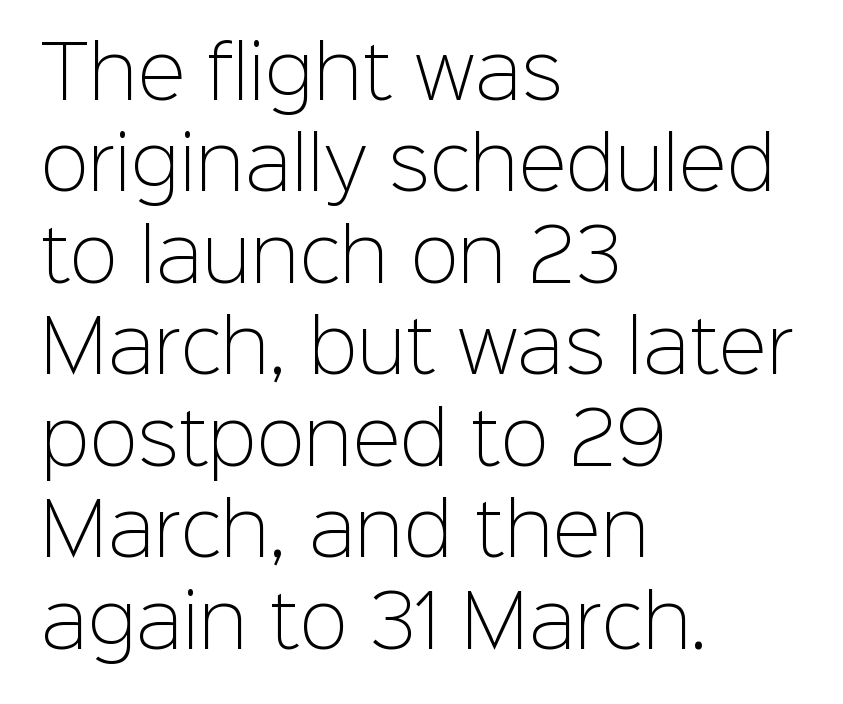
Q: Is the text bold? A: No.
Q: Is the text italic (slanted)? A: No, it is upright.
Q: Is the typeface a serif or a sans-serif typeface? A: Sans-serif.
Q: Is the text underlined? A: No.
Q: How is the paragraph aligned? A: Left-aligned.
Q: Is the spacing between letters normal or unusually wide? A: Normal.
Q: Is the spacing between lines tight, normal or loose? A: Normal.
Q: Width (condensed, normal, or wide)? A: Normal.
Q: Stroke contrast? A: Low.
Q: x-height? A: Medium.
Q: Monospaced? A: No.
